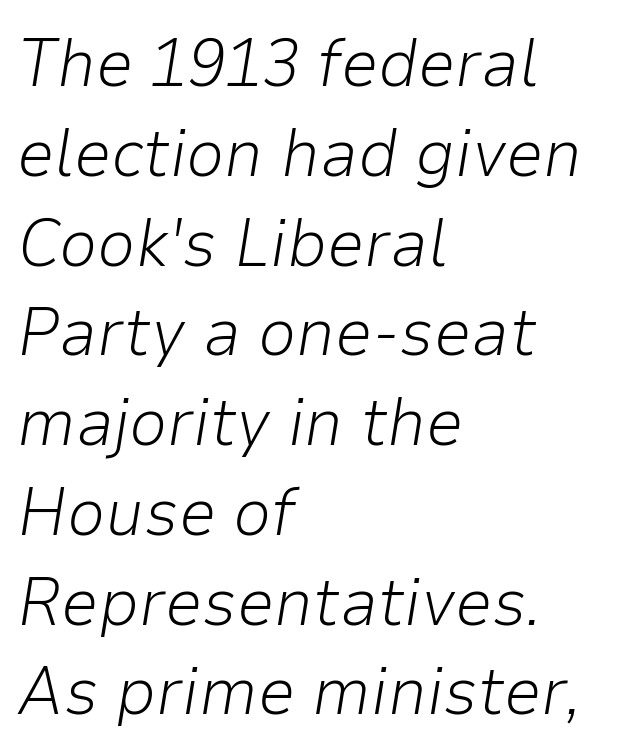
The face used here is rendered with its standard letterfit. An italicized treatment has been applied to the whole sample. Note the varied advance widths — an 'i' is clearly narrower than an 'm'. Short and long lines alike share a common starting point at left. Leading matches the norm, producing a regular column. Descenders are the only things crossing below the line.
